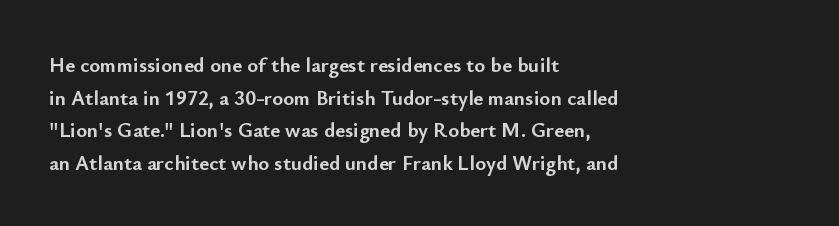
{"italic": "no", "bold": "yes", "underline": "no", "align": "left", "line_spacing": "normal", "line_spacing_ratio": 1.55, "letter_spacing": "normal", "letter_spacing_em": 0.0, "glyph_px": 21}
